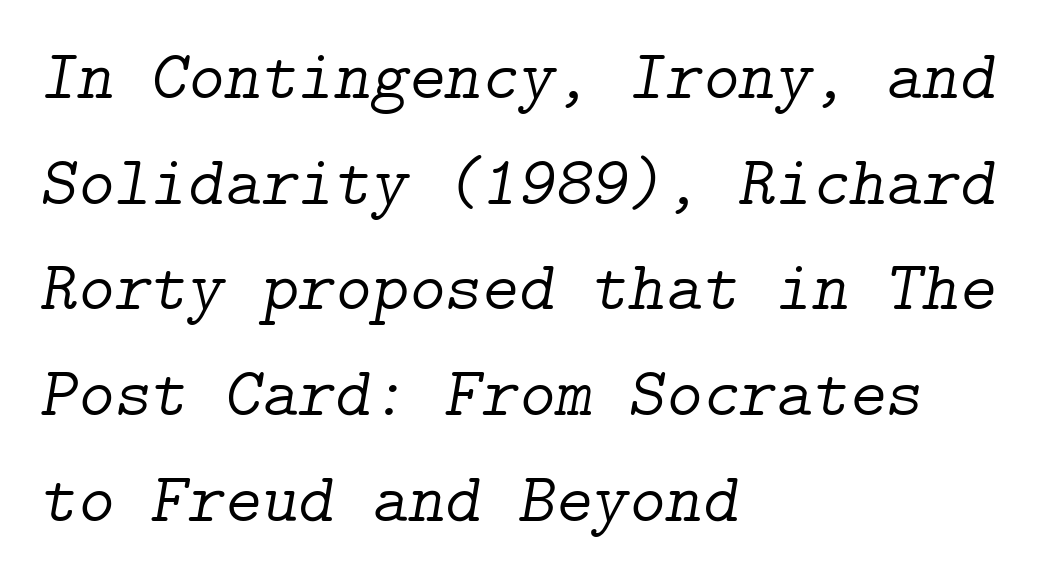
The image shows 70 px light serif type, italic (leaning right); set left-aligned, normal line spacing (1.51x), normal letter spacing, not underlined; low stroke contrast and a medium x-height.
